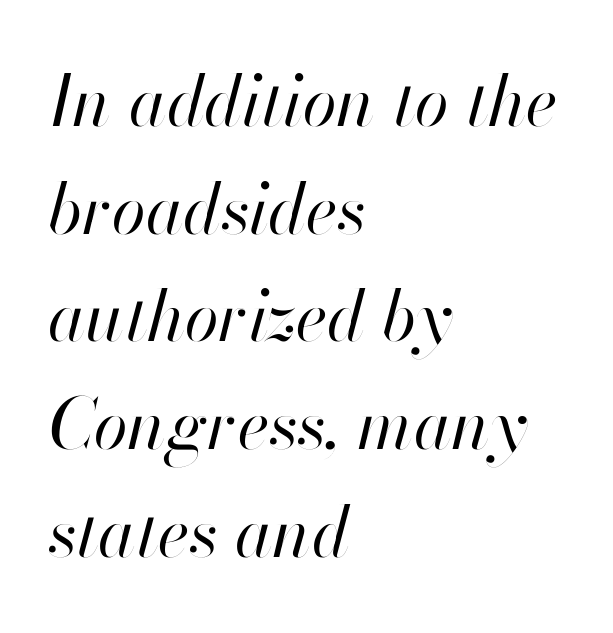
Inter-character spacing is left at the font's built-in metrics. Just letters on the line, the space beneath them empty. Evenly set lines give the paragraph a standard silhouette. Each letter keeps its own natural width here, so spacing adapts to shape. The paragraph shown leans on its left margin.
